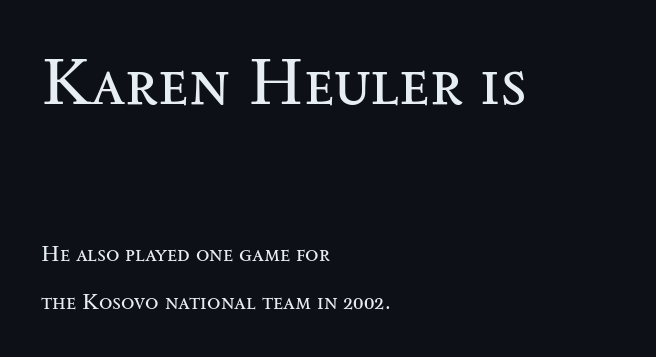
{"serif": "yes", "italic": "no", "bold": "no", "weight": "regular", "width": "wide", "stroke_contrast": "medium", "x_height": "small", "monospaced": "no", "underline": "no", "align": "left", "line_spacing": "loose", "line_spacing_ratio": 2.21, "letter_spacing": "normal", "letter_spacing_em": 0.0, "larger_block": "first", "size_ratio": 3.0, "glyph_px": 66}
